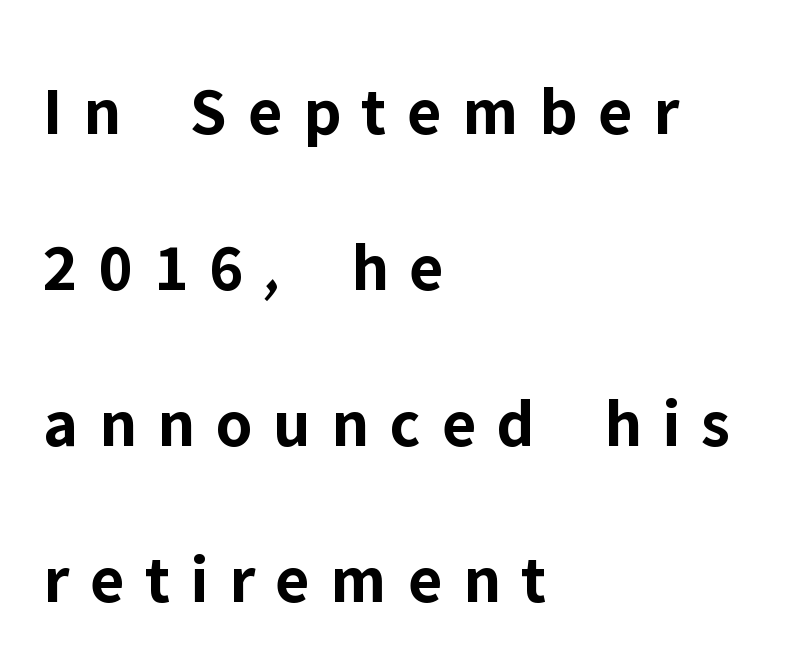
Q: Is the text bold? A: Yes.
Q: Is the text italic (slanted)? A: No, it is upright.
Q: Is the typeface a serif or a sans-serif typeface? A: Sans-serif.
Q: Is the text underlined? A: No.
Q: How is the paragraph aligned? A: Left-aligned.
Q: Is the spacing between letters normal or unusually wide? A: Unusually wide.
Q: Is the spacing between lines tight, normal or loose? A: Loose.
Q: Width (condensed, normal, or wide)? A: Normal.
Q: Stroke contrast? A: Low.
Q: x-height? A: Medium.
Q: Monospaced? A: No.
